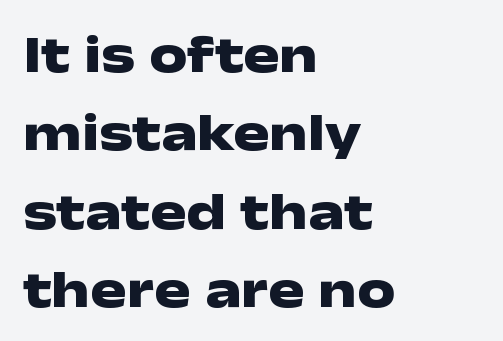
Q: Is the text bold? A: Yes.
Q: Is the text italic (slanted)? A: No, it is upright.
Q: Is the typeface a serif or a sans-serif typeface? A: Sans-serif.
Q: Is the text underlined? A: No.
Q: How is the paragraph aligned? A: Left-aligned.
Q: Is the spacing between letters normal or unusually wide? A: Normal.
Q: Is the spacing between lines tight, normal or loose? A: Normal.
Q: Width (condensed, normal, or wide)? A: Wide.
Q: Stroke contrast? A: Low.
Q: x-height? A: Medium.
Q: Monospaced? A: No.
